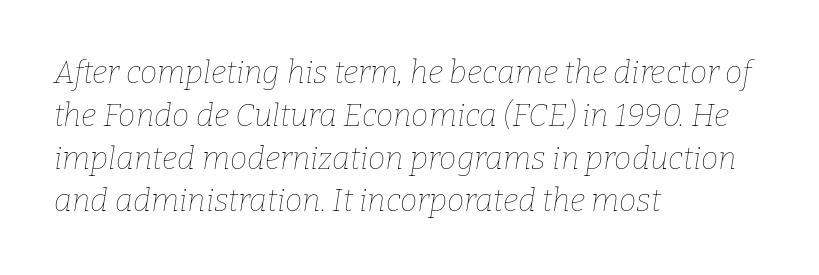
Q: Is the text bold? A: No.
Q: Is the text italic (slanted)? A: Yes, it leans right by about 9 degrees.
Q: Is the text underlined? A: No.
Q: How is the paragraph aligned? A: Left-aligned.
Q: Is the spacing between letters normal or unusually wide? A: Normal.
Q: Is the spacing between lines tight, normal or loose? A: Normal.
Q: Width (condensed, normal, or wide)? A: Normal.
Q: Stroke contrast? A: Low.
Q: x-height? A: Medium.
Q: Monospaced? A: No.
